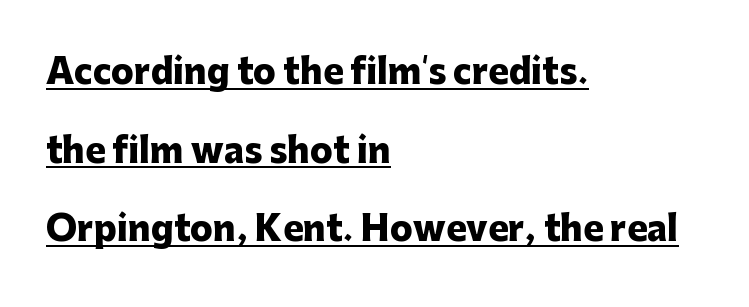
This sample uses plain, unmodified letter spacing. Typeset ragged right — the left edge is the straight one. Pretty heavy lettering here — definitely bold. Nope, no serifs anywhere on these letters.
